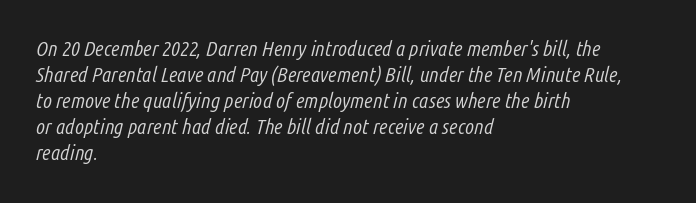
Lines of text with bare space underneath. This is not heavy type; no bold has been used. Observe the ordinary spacing: letters are neighbours, not strangers. Emphasis-style slanted type is in use. The paragraph has a hard left edge and a soft right edge.
